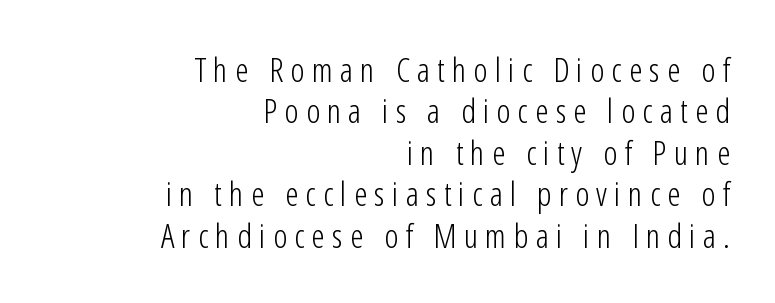
{"serif": "no", "italic": "no", "bold": "no", "weight": "light", "width": "condensed", "stroke_contrast": "low", "x_height": "medium", "monospaced": "no", "underline": "no", "align": "right", "line_spacing_ratio": 1.22, "letter_spacing": "wide", "letter_spacing_em": 0.21, "glyph_px": 34}
